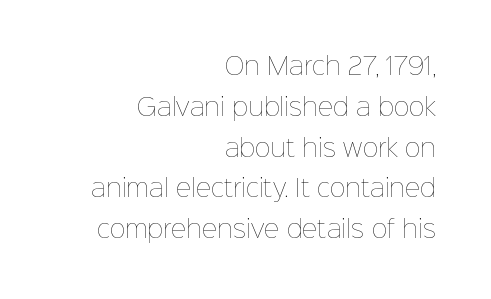
Q: Is the text bold? A: No.
Q: Is the text italic (slanted)? A: No, it is upright.
Q: Is the text underlined? A: No.
Q: How is the paragraph aligned? A: Right-aligned.
Q: Is the spacing between letters normal or unusually wide? A: Normal.
Q: Is the spacing between lines tight, normal or loose? A: Normal.
